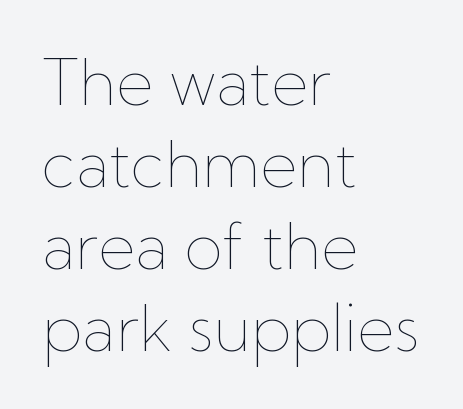
{"italic": "no", "bold": "no", "weight": "thin", "width": "normal", "stroke_contrast": "low", "x_height": "medium", "monospaced": "no", "underline": "no", "align": "left", "line_spacing": "normal", "line_spacing_ratio": 1.3, "letter_spacing": "normal", "letter_spacing_em": 0.0, "glyph_px": 63}
